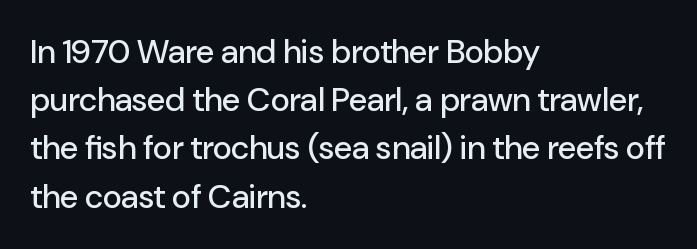
The image shows 33 px sans-serif type, upright; set left-aligned, normal line spacing (1.46x), normal letter spacing, not underlined; low stroke contrast and a medium x-height.
